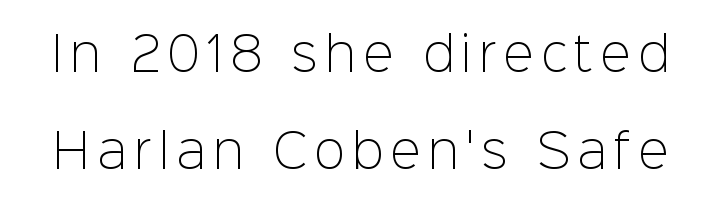
Q: Is the text bold? A: No.
Q: Is the text italic (slanted)? A: No, it is upright.
Q: Is the typeface a serif or a sans-serif typeface? A: Sans-serif.
Q: Is the text underlined? A: No.
Q: Is the spacing between lines tight, normal or loose? A: Loose.
Q: Width (condensed, normal, or wide)? A: Normal.
Q: Stroke contrast? A: Low.
Q: x-height? A: Medium.
Q: Monospaced? A: No.
